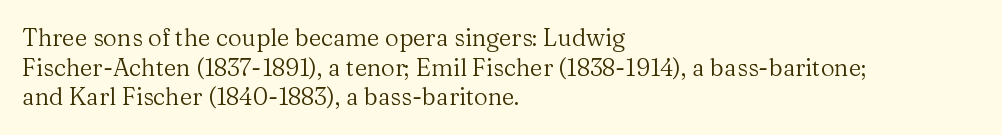
The image shows 24 px text type, upright; set left-aligned, line spacing 1.23x, normal letter spacing, not underlined.
